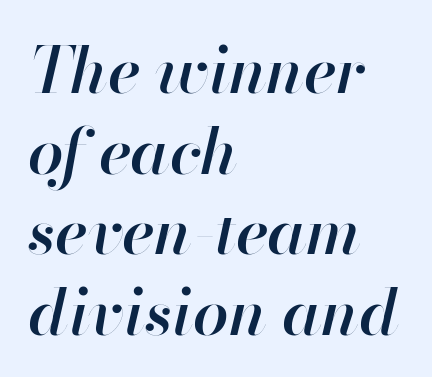
Interline gaps are of average width in this sample. In terms of posture, this sample is oblique. Proportional: the letters do not fall into vertical columns. Characters follow at the spacing the type designer built in. Decoration check: the copy has no underline. In terms of weight, the rendering is demibold, just under bold.
